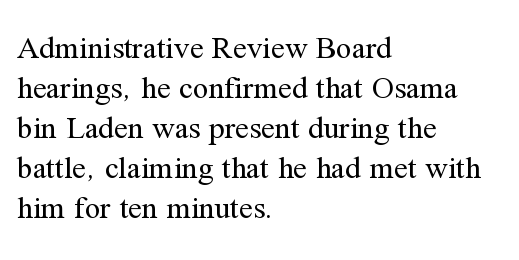
Ascenders rise straight up at ninety degrees. The passage shown is typed in a proportional face where columns would drift. Nobody drew a line under any word here. This rendering leaves character spacing at its baseline value. Unlike a clean sans, this face finishes its strokes with serifs. The lines sit at an ordinary, default distance from one another.
